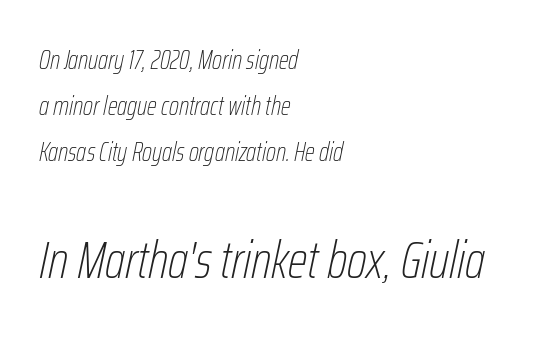
Q: Is the text bold? A: No.
Q: Is the text italic (slanted)? A: Yes, it leans right by about 12 degrees.
Q: Is the text underlined? A: No.
Q: How is the paragraph aligned? A: Left-aligned.
Q: Is the spacing between letters normal or unusually wide? A: Normal.
Q: Which block of text is set in a larger size, the first (top) or the second (bottom)? A: The second (bottom) one.
Q: Width (condensed, normal, or wide)? A: Condensed.
Q: Stroke contrast? A: Low.
Q: x-height? A: Medium.
Q: Monospaced? A: No.
